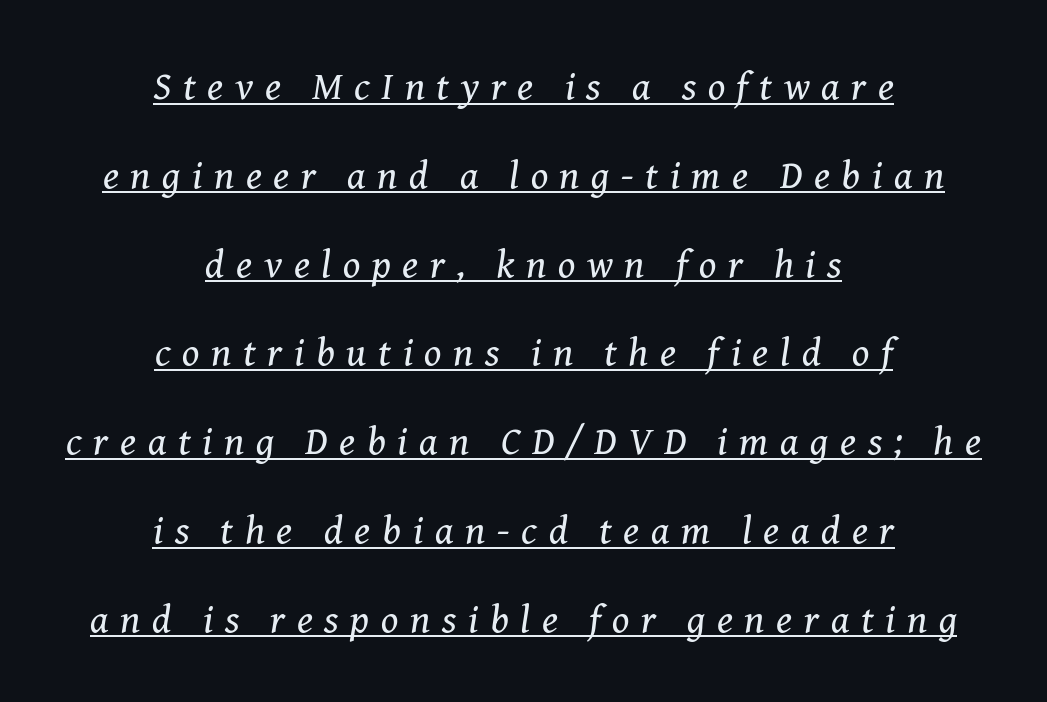
{"serif": "yes", "italic": "yes", "lean": "right", "slant_degrees": 8, "bold": "no", "weight": "regular", "width": "normal", "stroke_contrast": "medium", "x_height": "medium", "monospaced": "no", "underline": "yes", "align": "center", "line_spacing": "loose", "line_spacing_ratio": 2.22, "letter_spacing": "wide", "letter_spacing_em": 0.29, "glyph_px": 40}
